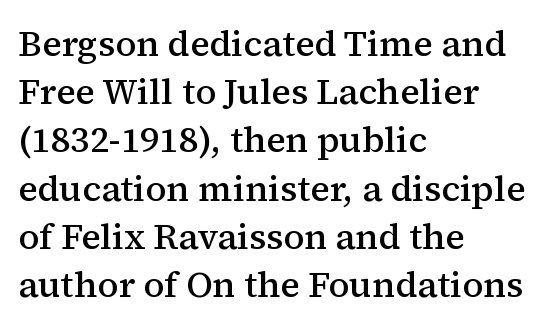
{"serif": "yes", "italic": "no", "bold": "semi", "weight": "semibold", "width": "normal", "stroke_contrast": "medium", "x_height": "medium", "monospaced": "no", "underline": "no", "align": "left", "line_spacing": "normal", "line_spacing_ratio": 1.34, "letter_spacing": "normal", "letter_spacing_em": 0.0, "glyph_px": 36}
